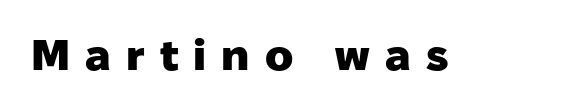
In terms of letterform style, serifs are entirely absent. The passage shown is typed in a proportional face where columns would drift. The foot of each line stays bare and open. These lines carry a lot of weight — the face is fully bold. Nope, not italic — everything's standing straight.
